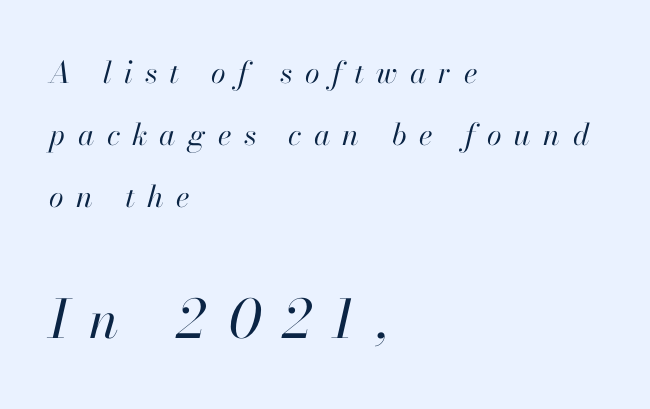
The image shows 53 px regular-weight type, italic (leaning right); set left-aligned, loose line spacing (2.07x), unusually wide letter spacing (+0.41 em), not underlined; the second (bottom) block is 1.77x larger; high stroke contrast and a small x-height.
